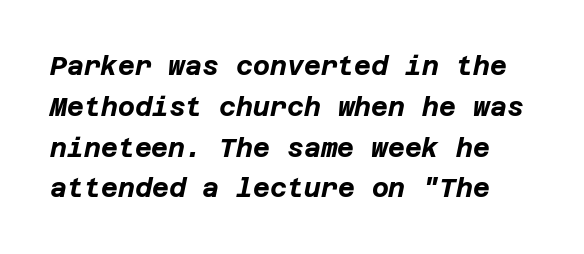
{"italic": "yes", "lean": "right", "slant_degrees": 12, "bold": "yes", "underline": "no", "line_spacing": "normal", "line_spacing_ratio": 1.57, "letter_spacing": "normal", "letter_spacing_em": 0.0, "glyph_px": 26}
